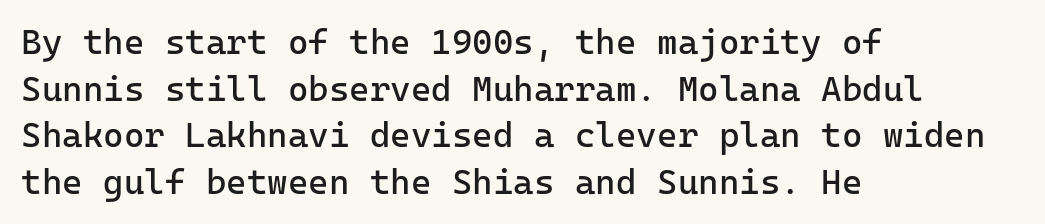
The image shows 35 px regular-weight sans-serif type, upright, monospaced; set left-aligned, normal line spacing (1.33x), normal letter spacing, not underlined; low stroke contrast and a medium x-height.
